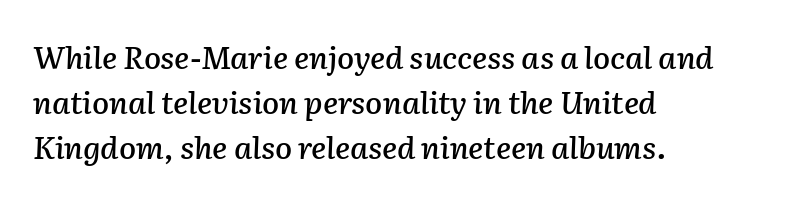
Q: Is the text italic (slanted)? A: Yes, it leans right by about 2 degrees.
Q: Is the text underlined? A: No.
Q: How is the paragraph aligned? A: Left-aligned.
Q: Is the spacing between letters normal or unusually wide? A: Normal.
Q: Is the spacing between lines tight, normal or loose? A: Normal.
Q: Width (condensed, normal, or wide)? A: Normal.
Q: Stroke contrast? A: Low.
Q: x-height? A: Medium.
Q: Monospaced? A: No.
